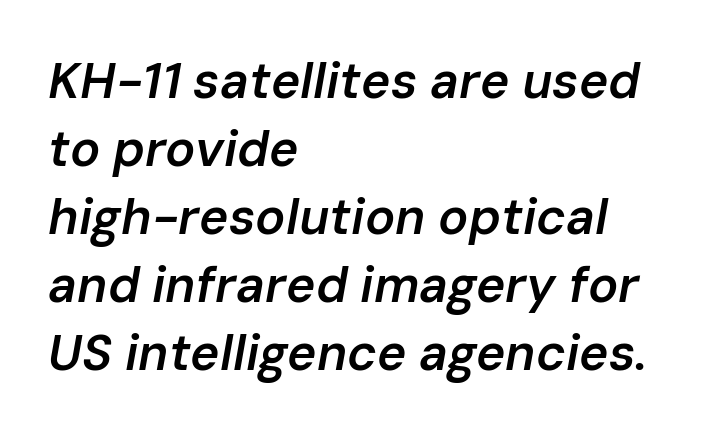
The image shows 50 px semibold type, italic (leaning right); set left-aligned, normal line spacing (1.36x), normal letter spacing, not underlined; low stroke contrast and a medium x-height.
